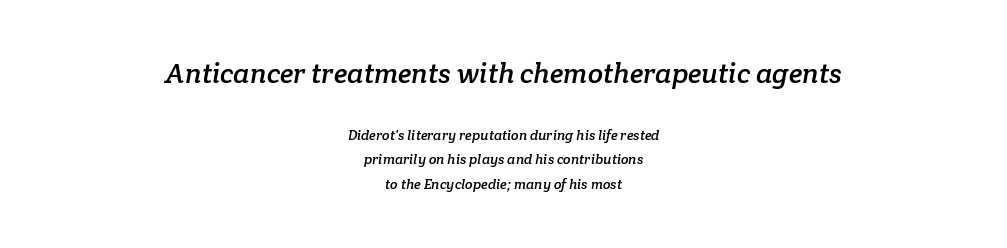
The image shows 28 px serif type; set centered, line spacing 1.74x, normal letter spacing, not underlined; the first (top) block is 2.0x larger; low stroke contrast and a medium x-height.
